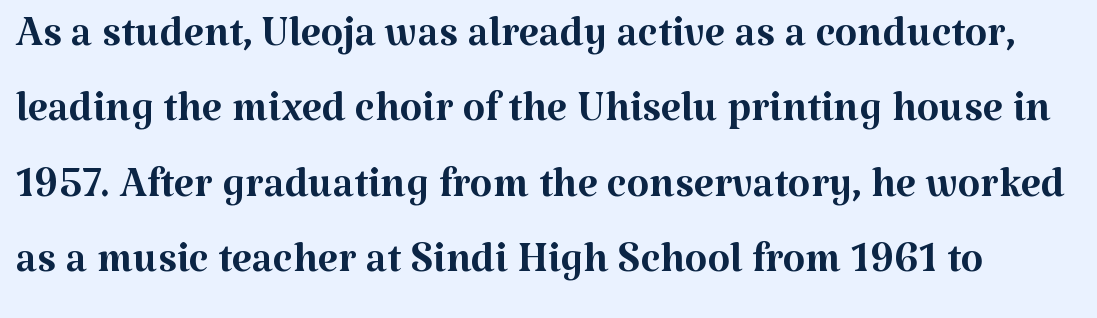
{"serif": "yes", "italic": "no", "bold": "no", "weight": "regular", "width": "normal", "stroke_contrast": "medium", "x_height": "medium", "monospaced": "no", "underline": "no", "line_spacing": "normal", "line_spacing_ratio": 1.3, "letter_spacing": "normal", "letter_spacing_em": 0.0, "glyph_px": 58}
